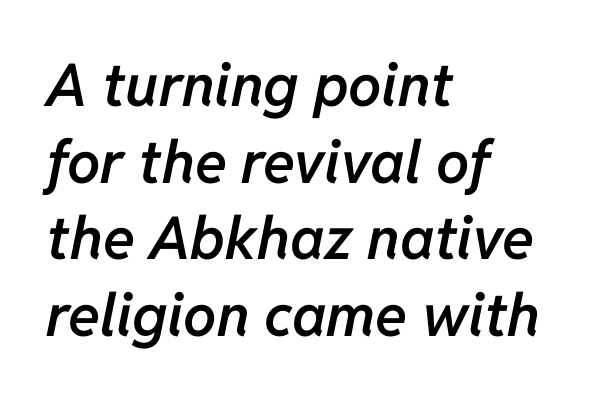
Q: Is the text bold? A: Semi-bold.
Q: Is the text italic (slanted)? A: Yes, it leans right by about 11 degrees.
Q: Is the text underlined? A: No.
Q: How is the paragraph aligned? A: Left-aligned.
Q: Is the spacing between letters normal or unusually wide? A: Normal.
Q: Is the spacing between lines tight, normal or loose? A: Normal.
Q: Width (condensed, normal, or wide)? A: Normal.
Q: Stroke contrast? A: Low.
Q: x-height? A: Medium.
Q: Monospaced? A: No.
